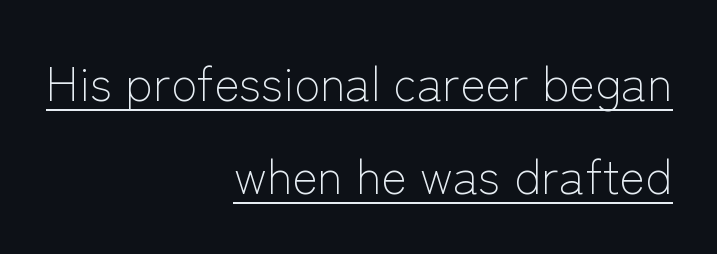
Q: Is the text bold? A: No.
Q: Is the text italic (slanted)? A: No, it is upright.
Q: Is the typeface a serif or a sans-serif typeface? A: Sans-serif.
Q: Is the text underlined? A: Yes.
Q: How is the paragraph aligned? A: Right-aligned.
Q: Is the spacing between letters normal or unusually wide? A: Normal.
Q: Is the spacing between lines tight, normal or loose? A: Loose.
Q: Width (condensed, normal, or wide)? A: Normal.
Q: Stroke contrast? A: Low.
Q: x-height? A: Medium.
Q: Monospaced? A: No.
